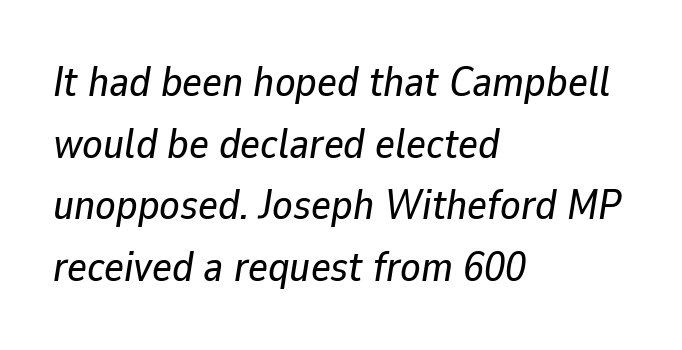
{"italic": "yes", "lean": "right", "slant_degrees": 9, "width": "normal", "stroke_contrast": "low", "x_height": "medium", "monospaced": "no", "underline": "no", "align": "left", "line_spacing": "normal", "line_spacing_ratio": 1.47, "letter_spacing": "normal", "letter_spacing_em": 0.0, "glyph_px": 42}
